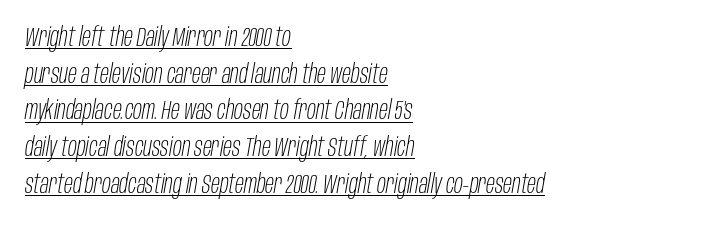
Q: Is the text bold? A: No.
Q: Is the text italic (slanted)? A: Yes, it leans right by about 10 degrees.
Q: Is the text underlined? A: Yes.
Q: How is the paragraph aligned? A: Left-aligned.
Q: Is the spacing between letters normal or unusually wide? A: Normal.
Q: Is the spacing between lines tight, normal or loose? A: Normal.
